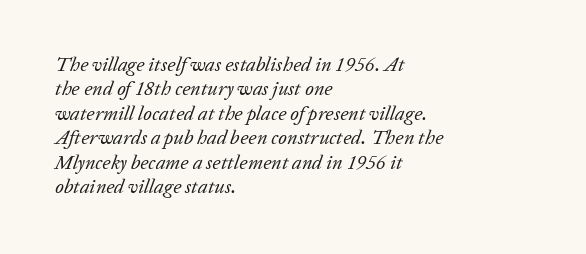
{"italic": "yes", "lean": "right", "slant_degrees": 20, "bold": "no", "underline": "no", "align": "left", "line_spacing_ratio": 1.22, "letter_spacing": "normal", "letter_spacing_em": 0.0, "glyph_px": 20}
